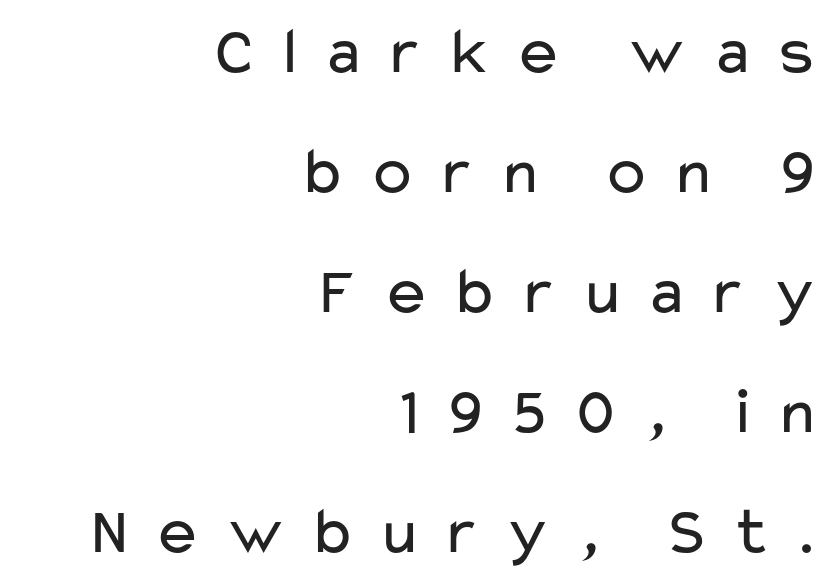
Weight class: somewhere from thin through regular. The glyphs in this specimen are sans serif. Display-style spreading of the glyphs; the letterfit is very open. Here the designer chose a conventional face with non-uniform glyph widths.
